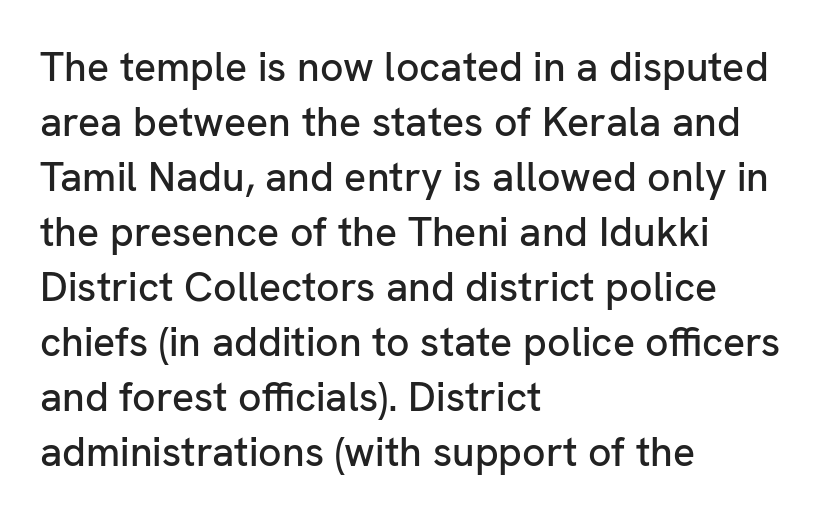
Q: Is the text italic (slanted)? A: No, it is upright.
Q: Is the typeface a serif or a sans-serif typeface? A: Sans-serif.
Q: Is the text underlined? A: No.
Q: How is the paragraph aligned? A: Left-aligned.
Q: Is the spacing between letters normal or unusually wide? A: Normal.
Q: Is the spacing between lines tight, normal or loose? A: Normal.
Q: Width (condensed, normal, or wide)? A: Normal.
Q: Stroke contrast? A: Low.
Q: x-height? A: Medium.
Q: Monospaced? A: No.
